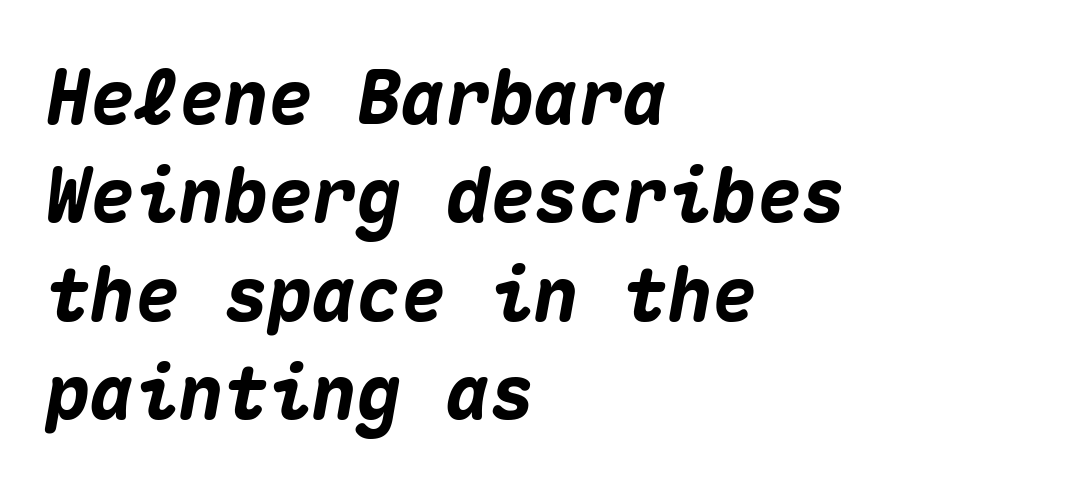
Q: Is the text bold? A: Yes.
Q: Is the text italic (slanted)? A: Yes, it leans right by about 10 degrees.
Q: Is the text underlined? A: No.
Q: How is the paragraph aligned? A: Left-aligned.
Q: Is the spacing between letters normal or unusually wide? A: Normal.
Q: Is the spacing between lines tight, normal or loose? A: Normal.
Q: Width (condensed, normal, or wide)? A: Normal.
Q: Stroke contrast? A: Medium.
Q: x-height? A: Medium.
Q: Monospaced? A: Yes.
